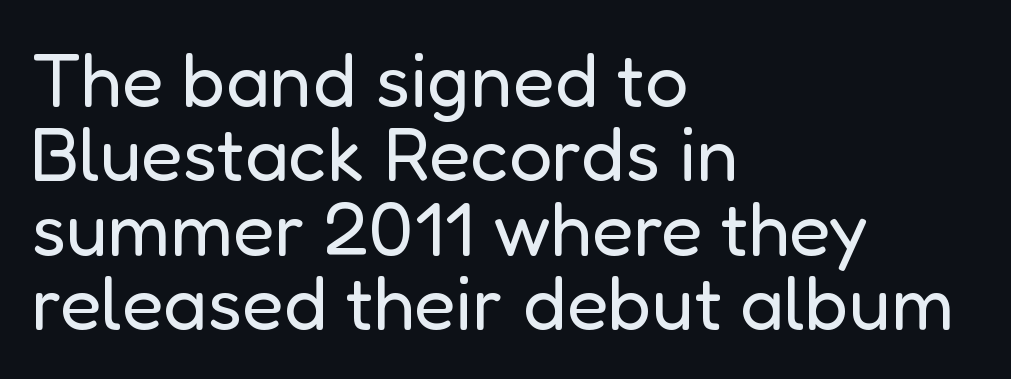
Q: Is the text bold? A: No.
Q: Is the text italic (slanted)? A: No, it is upright.
Q: Is the typeface a serif or a sans-serif typeface? A: Sans-serif.
Q: Is the text underlined? A: No.
Q: How is the paragraph aligned? A: Left-aligned.
Q: Is the spacing between letters normal or unusually wide? A: Normal.
Q: Is the spacing between lines tight, normal or loose? A: Tight.
Q: Width (condensed, normal, or wide)? A: Normal.
Q: Stroke contrast? A: Low.
Q: x-height? A: Medium.
Q: Monospaced? A: No.
